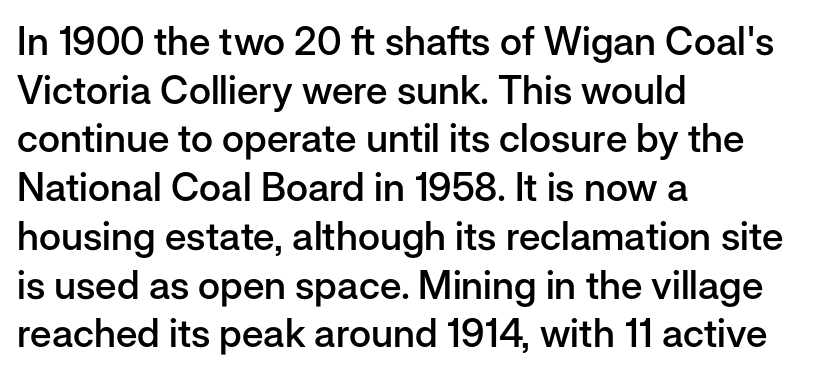
{"serif": "no", "italic": "no", "bold": "semi", "weight": "semibold", "width": "normal", "stroke_contrast": "low", "x_height": "medium", "monospaced": "no", "underline": "no", "align": "left", "line_spacing": "normal", "line_spacing_ratio": 1.25, "letter_spacing": "normal", "letter_spacing_em": 0.0, "glyph_px": 39}
